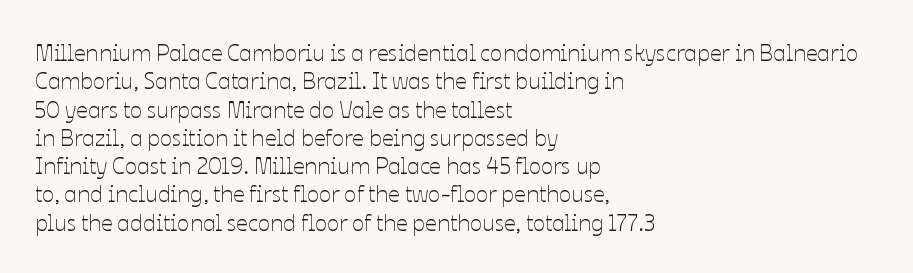
Nobody touched the tracking dial on this one. Visually the block forms a straight wall on the left and a jagged coastline on the right. Posture: upright roman. Beneath every word, the page is bare.
